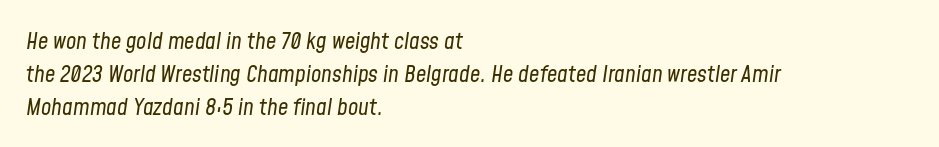
Q: Is the text bold? A: No.
Q: Is the text italic (slanted)? A: Yes, it leans right by about 8 degrees.
Q: Is the text underlined? A: No.
Q: How is the paragraph aligned? A: Left-aligned.
Q: Is the spacing between letters normal or unusually wide? A: Normal.
Q: Is the spacing between lines tight, normal or loose? A: Normal.
